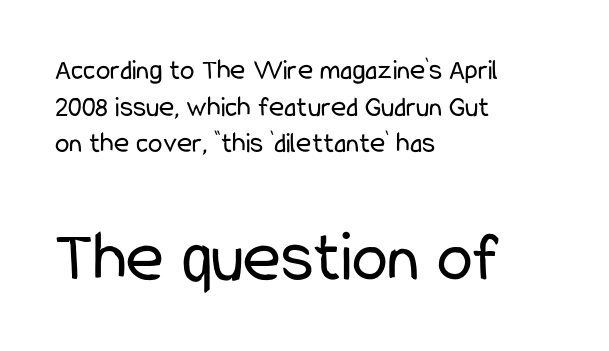
Q: Is the text bold? A: No.
Q: Is the text italic (slanted)? A: No, it is upright.
Q: Is the typeface a serif or a sans-serif typeface? A: Sans-serif.
Q: Is the text underlined? A: No.
Q: How is the paragraph aligned? A: Left-aligned.
Q: Is the spacing between letters normal or unusually wide? A: Normal.
Q: Is the spacing between lines tight, normal or loose? A: Normal.
Q: Which block of text is set in a larger size, the first (top) or the second (bottom)? A: The second (bottom) one.
Q: Width (condensed, normal, or wide)? A: Condensed.
Q: Stroke contrast? A: Low.
Q: x-height? A: Medium.
Q: Monospaced? A: No.
